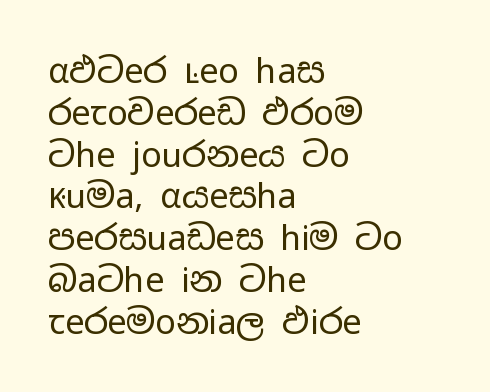
You could not count columns in this text — the font is proportionally spaced. Bare-footed words on every line. You can tell from the bare stems that sans-serif type was used. Heaviness? Minimal to ordinary, like unemphasized prose. The ragged edge is on the right, which tells us the setting is flush left. The passage shown has conventional tracking throughout.
